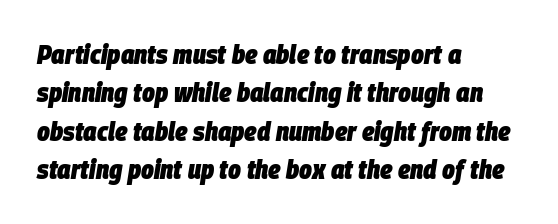
Honestly, the row spacing looks completely unremarkable. Alignment: flush left. Set as a true bold cut, around the 700 mark. The words here are not underlined.
